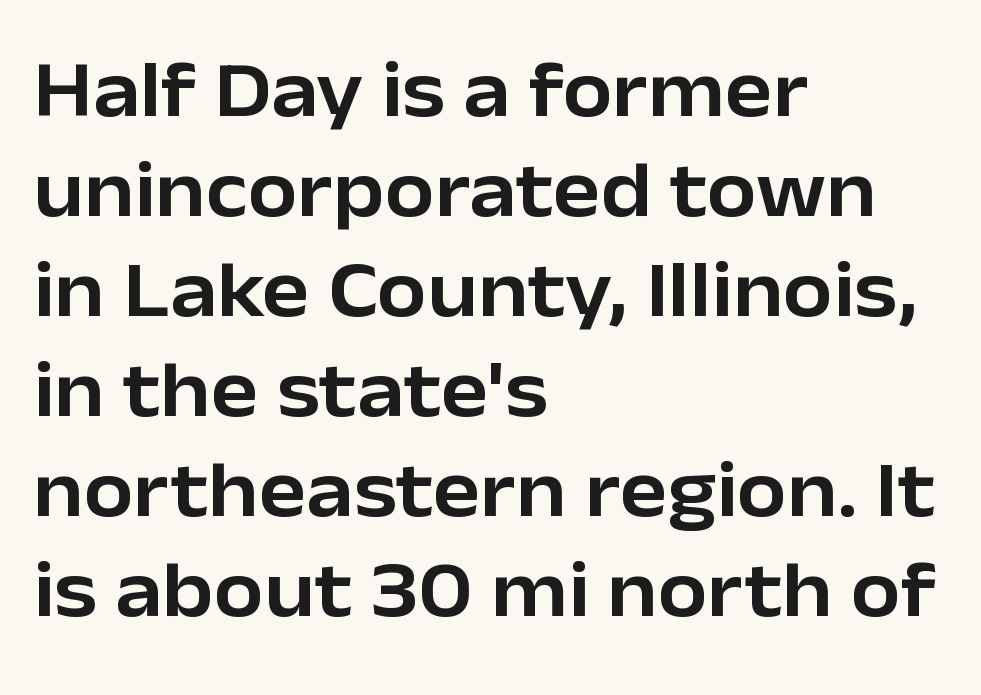
The image shows 80 px sans-serif type, upright; set left-aligned, normal line spacing (1.25x), normal letter spacing, not underlined; low stroke contrast and a medium x-height.
